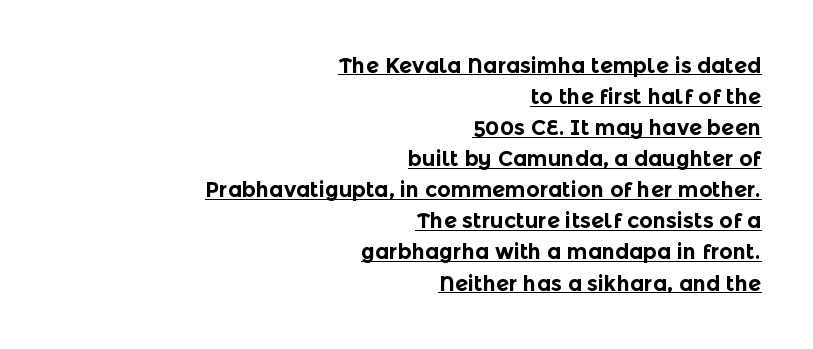
Vertically, the passage feels balanced, rows spaced as you'd expect. Caption: multi-line text, flush right, ragged left. Posture: upright roman. Decoration check: the copy is underlined.
